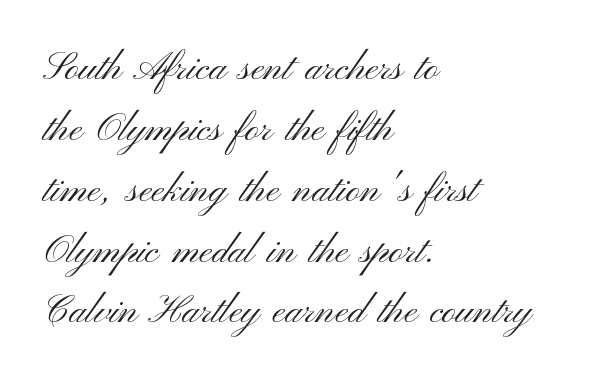
The image shows 39 px light, wide sans-serif type; set left-aligned, normal line spacing (1.56x), normal letter spacing, not underlined; medium stroke contrast and a small x-height.
